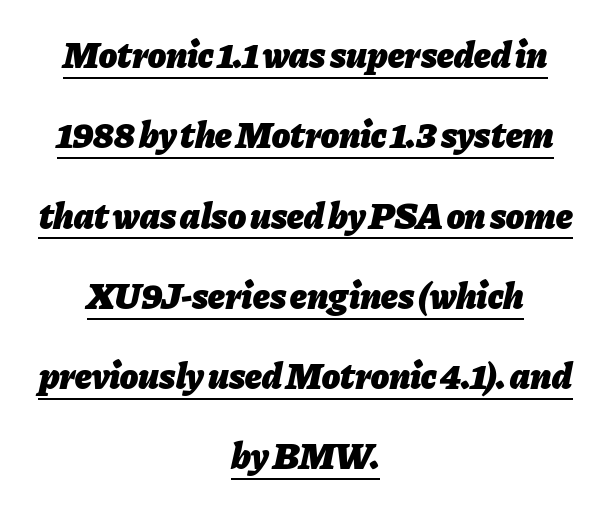
The image shows 37 px heavy type, italic (leaning right); set centered, loose line spacing (2.17x), normal letter spacing, underlined; low stroke contrast and a medium x-height.
